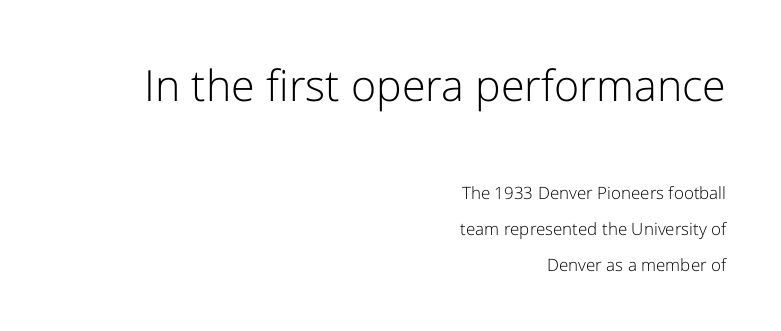
The image shows 43 px light sans-serif type, upright; set right-aligned, loose line spacing (2.11x), normal letter spacing, not underlined; the first (top) block is 2.53x larger; low stroke contrast and a medium x-height.
